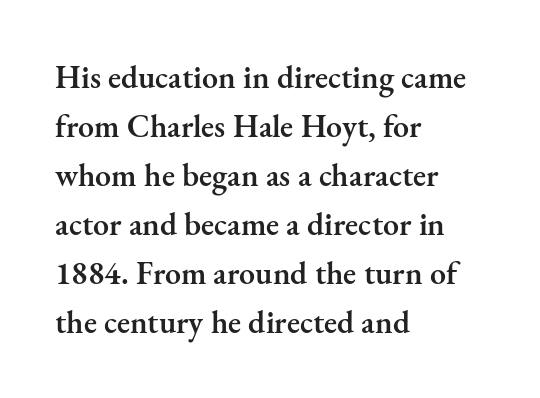
The image shows 32 px semibold serif type, upright; set left-aligned, normal line spacing (1.53x), normal letter spacing, not underlined; medium stroke contrast and a small x-height.
